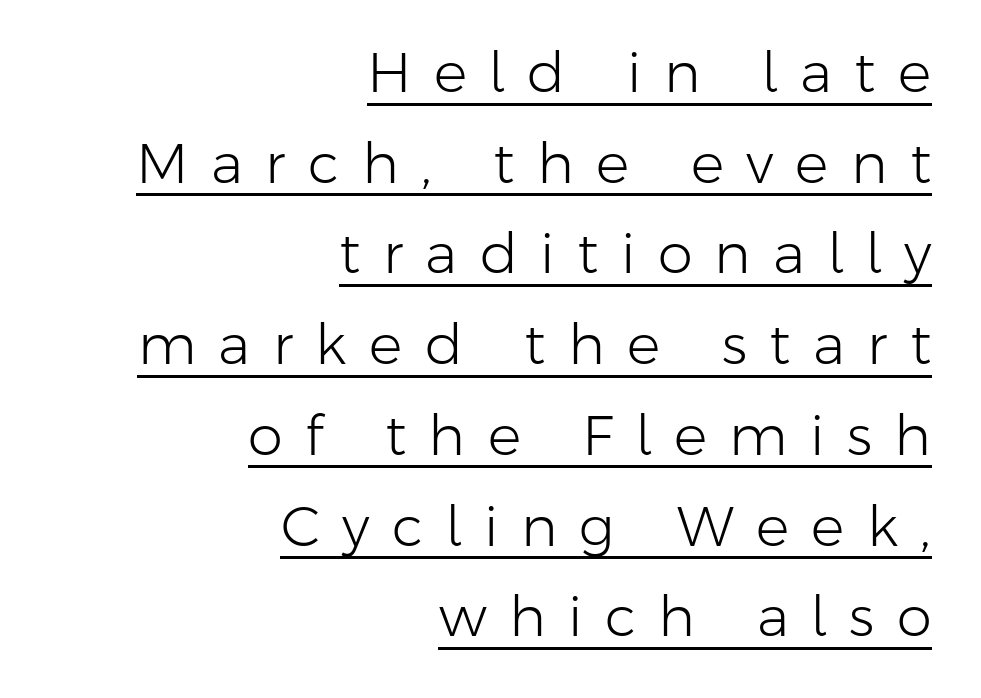
Q: Is the text bold? A: No.
Q: Is the text italic (slanted)? A: No, it is upright.
Q: Is the typeface a serif or a sans-serif typeface? A: Sans-serif.
Q: Is the text underlined? A: Yes.
Q: How is the paragraph aligned? A: Right-aligned.
Q: Is the spacing between letters normal or unusually wide? A: Unusually wide.
Q: Is the spacing between lines tight, normal or loose? A: Normal.
Q: Width (condensed, normal, or wide)? A: Normal.
Q: Stroke contrast? A: Low.
Q: x-height? A: Medium.
Q: Monospaced? A: No.
